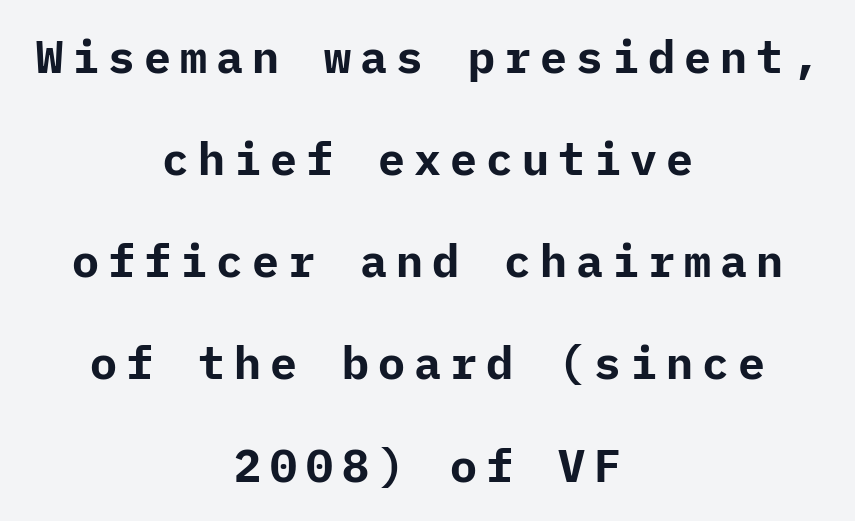
{"serif": "no", "italic": "no", "bold": "yes", "weight": "bold", "width": "normal", "stroke_contrast": "low", "x_height": "medium", "underline": "no", "align": "center", "line_spacing": "loose", "line_spacing_ratio": 2.27, "letter_spacing": "wide", "letter_spacing_em": 0.2, "glyph_px": 45}
